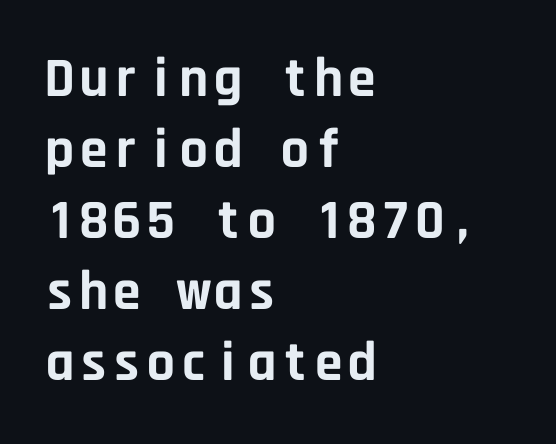
The image shows 56 px bold sans-serif type, upright, monospaced; set left-aligned, normal line spacing (1.27x), normal letter spacing, not underlined; low stroke contrast and a large x-height.
